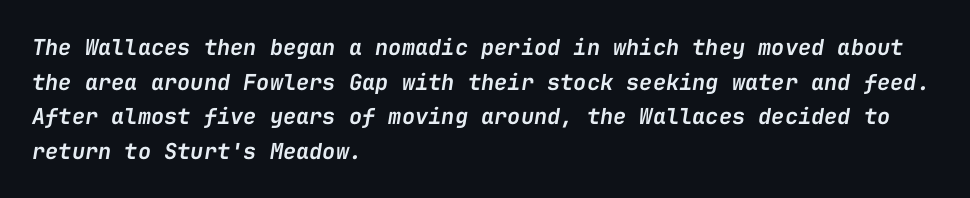
Q: Is the text bold? A: Semi-bold.
Q: Is the text italic (slanted)? A: Yes, it leans right by about 9 degrees.
Q: Is the text underlined? A: No.
Q: How is the paragraph aligned? A: Left-aligned.
Q: Is the spacing between letters normal or unusually wide? A: Normal.
Q: Is the spacing between lines tight, normal or loose? A: Normal.
